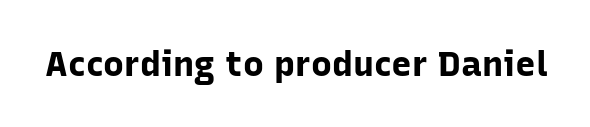
Tall strokes in this sample are plumb rather than angled. Varying glyph widths throughout — classic text-font behaviour. Default kerning and tracking; the words read as compact shapes. Its strokes are broad and dark, the hallmark of bold type. Quick note: underline off.
